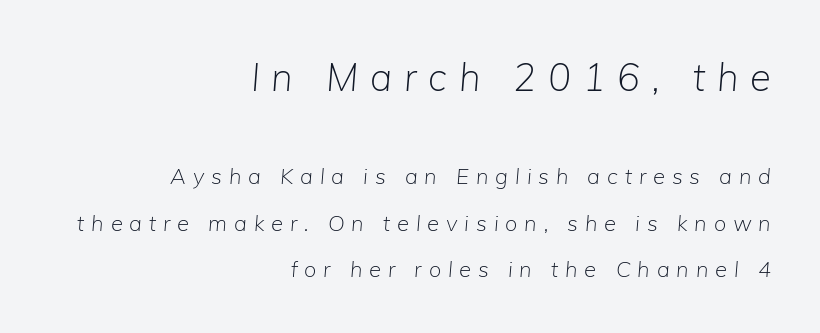
The image shows 38 px light type, italic (leaning right); set right-aligned, loose line spacing (2.12x), unusually wide letter spacing (+0.31 em), not underlined; the first (top) block is 1.73x larger; low stroke contrast and a medium x-height.
